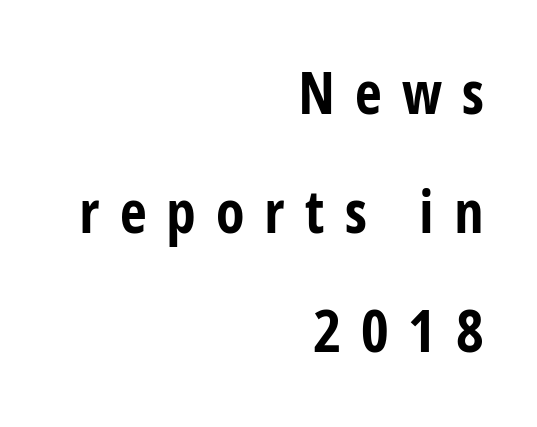
The image shows 59 px bold, condensed sans-serif type, upright; set right-aligned, loose line spacing (2.02x), unusually wide letter spacing (+0.34 em), not underlined; low stroke contrast and a medium x-height.
